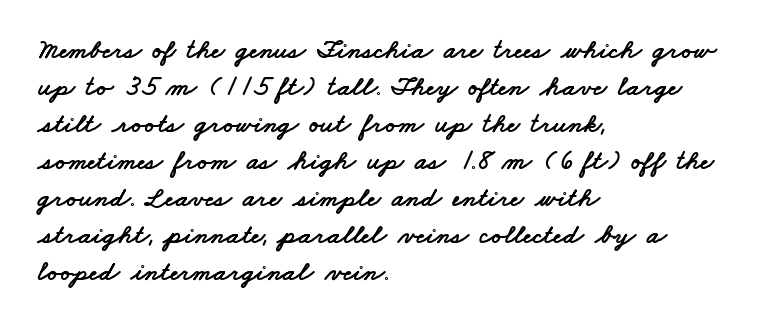
{"serif": "no", "width": "wide", "stroke_contrast": "low", "x_height": "small", "monospaced": "no", "underline": "no", "align": "left", "line_spacing": "normal", "line_spacing_ratio": 1.32, "letter_spacing": "normal", "letter_spacing_em": 0.0, "glyph_px": 28}
